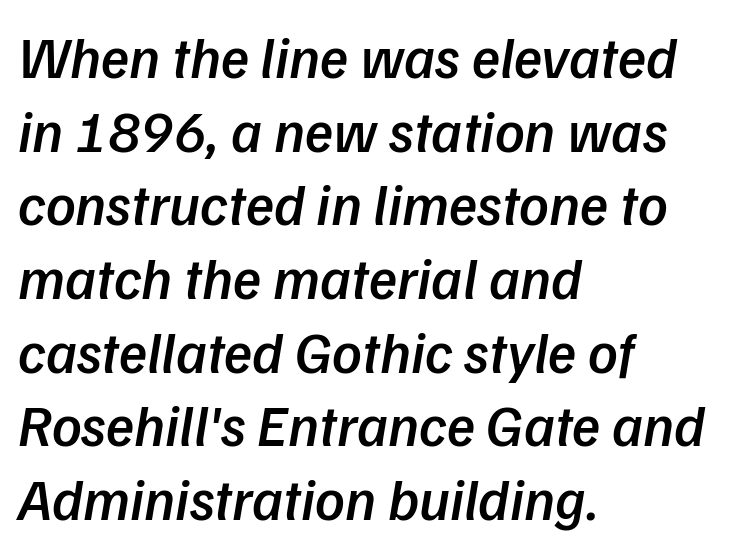
Q: Is the text bold? A: Semi-bold.
Q: Is the typeface a serif or a sans-serif typeface? A: Sans-serif.
Q: Is the text underlined? A: No.
Q: How is the paragraph aligned? A: Left-aligned.
Q: Is the spacing between letters normal or unusually wide? A: Normal.
Q: Is the spacing between lines tight, normal or loose? A: Normal.
Q: Width (condensed, normal, or wide)? A: Normal.
Q: Stroke contrast? A: Low.
Q: x-height? A: Medium.
Q: Monospaced? A: No.
